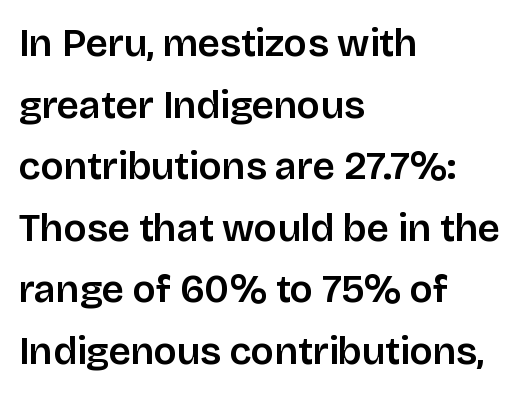
{"serif": "no", "italic": "no", "width": "normal", "stroke_contrast": "low", "x_height": "large", "monospaced": "no", "underline": "no", "align": "left", "line_spacing": "normal", "line_spacing_ratio": 1.58, "letter_spacing": "normal", "letter_spacing_em": 0.0, "glyph_px": 39}
